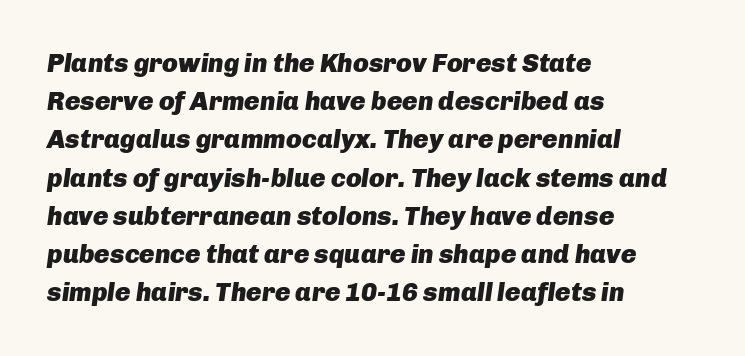
The image shows 26 px bold type, italic (leaning right); set left-aligned, normal line spacing (1.47x), normal letter spacing, not underlined.
